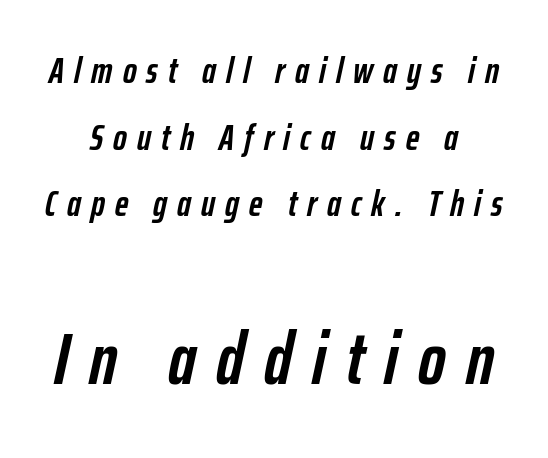
Q: Is the text bold? A: Yes.
Q: Is the text italic (slanted)? A: Yes, it leans right by about 12 degrees.
Q: Is the text underlined? A: No.
Q: Is the spacing between letters normal or unusually wide? A: Unusually wide.
Q: Which block of text is set in a larger size, the first (top) or the second (bottom)? A: The second (bottom) one.
Q: Width (condensed, normal, or wide)? A: Condensed.
Q: Stroke contrast? A: Low.
Q: x-height? A: Medium.
Q: Monospaced? A: No.
